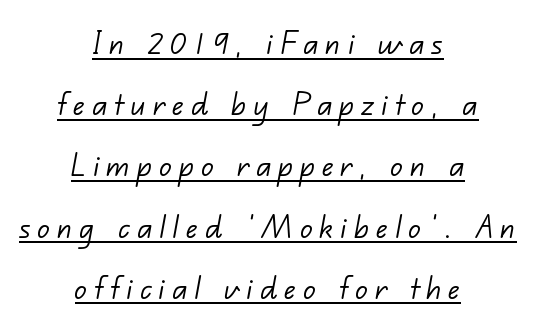
Q: Is the text bold? A: No.
Q: Is the typeface a serif or a sans-serif typeface? A: Sans-serif.
Q: Is the text underlined? A: Yes.
Q: How is the paragraph aligned? A: Centered.
Q: Is the spacing between lines tight, normal or loose? A: Normal.
Q: Width (condensed, normal, or wide)? A: Normal.
Q: Stroke contrast? A: Low.
Q: x-height? A: Small.
Q: Monospaced? A: No.
